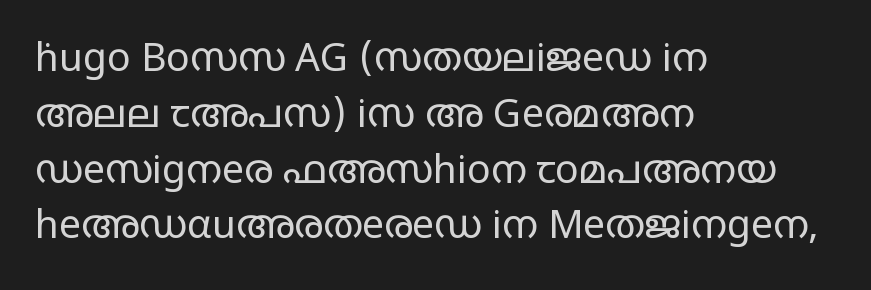
The image shows 39 px regular-weight, wide sans-serif type, upright; set left-aligned, normal line spacing (1.43x), normal letter spacing, not underlined; low stroke contrast and a large x-height.
